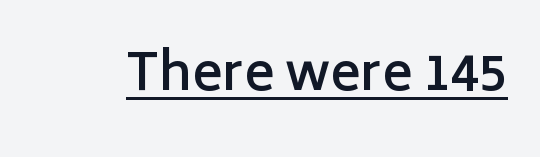
The image shows 51 px semibold sans-serif type, upright; set normal letter spacing, underlined; low stroke contrast and a medium x-height.
